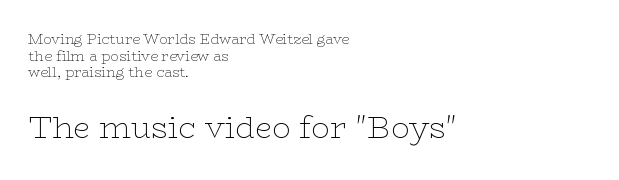
Old-style or modern, the face here clearly has serifs. Layout note: lines flush left. Scale increases going downward across the two blocks. The letters advance in unequal steps, a hallmark of proportional type. Underlining? Definitely not there.
